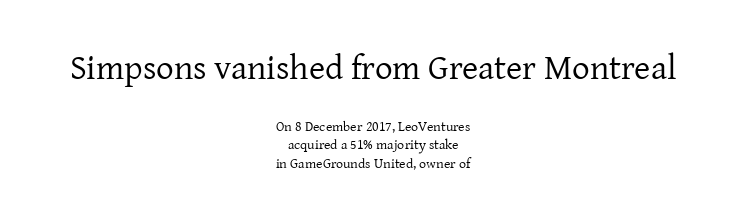
On a weight scale, this lands at 450 or below. Type without underlining. Little horizontal feet cap the strokes, marking this as serif type. In terms of letterspacing, this is plain default setting. Character size in the leading block exceeds that of the trailing block. A typesetter would mark this as roman, not italic.
